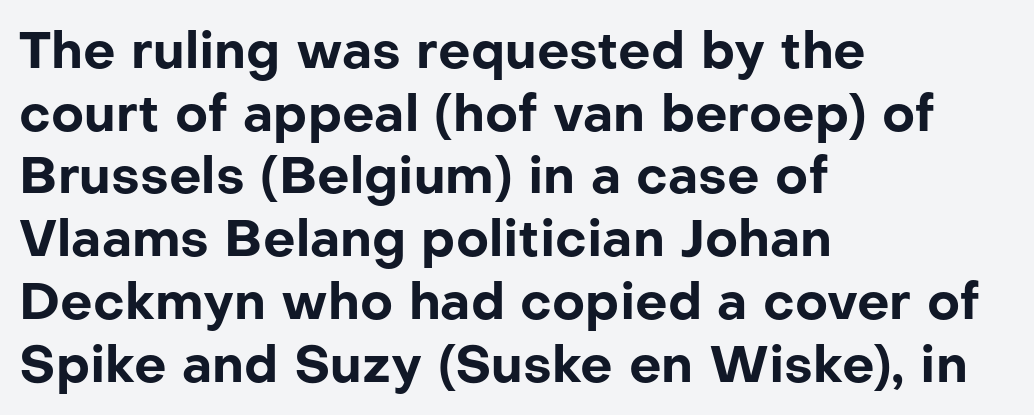
The image shows 51 px bold sans-serif type, upright; set left-aligned, line spacing 1.23x, normal letter spacing, not underlined; low stroke contrast and a medium x-height.
